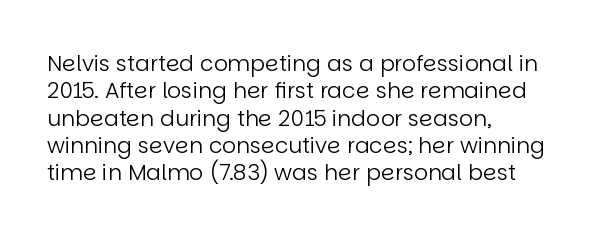
The image shows 22 px text type, upright; set left-aligned, line spacing 1.24x, normal letter spacing, not underlined.
